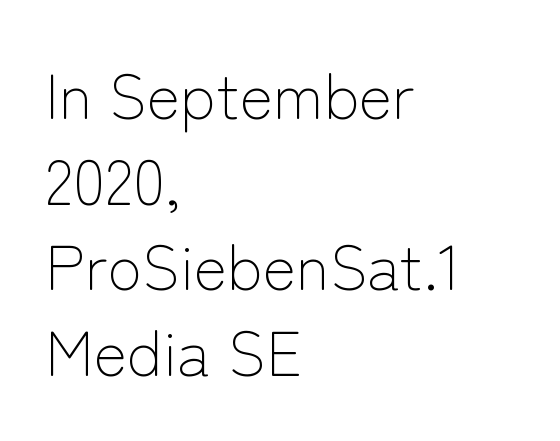
Q: Is the text bold? A: No.
Q: Is the text italic (slanted)? A: No, it is upright.
Q: Is the typeface a serif or a sans-serif typeface? A: Sans-serif.
Q: Is the text underlined? A: No.
Q: How is the paragraph aligned? A: Left-aligned.
Q: Is the spacing between letters normal or unusually wide? A: Normal.
Q: Is the spacing between lines tight, normal or loose? A: Normal.
Q: Width (condensed, normal, or wide)? A: Normal.
Q: Stroke contrast? A: Low.
Q: x-height? A: Medium.
Q: Monospaced? A: No.
